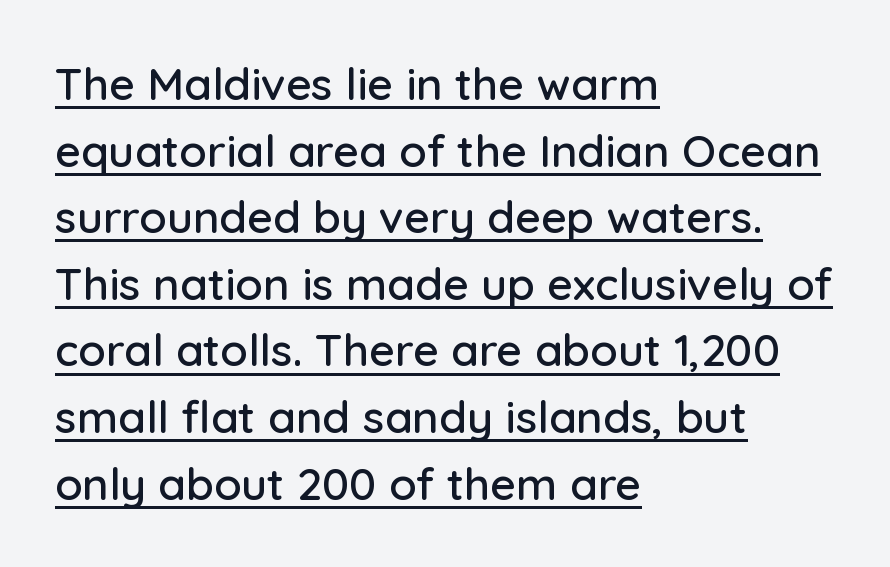
The image shows 45 px sans-serif type, upright; set left-aligned, normal line spacing (1.48x), normal letter spacing, underlined; low stroke contrast and a medium x-height.
